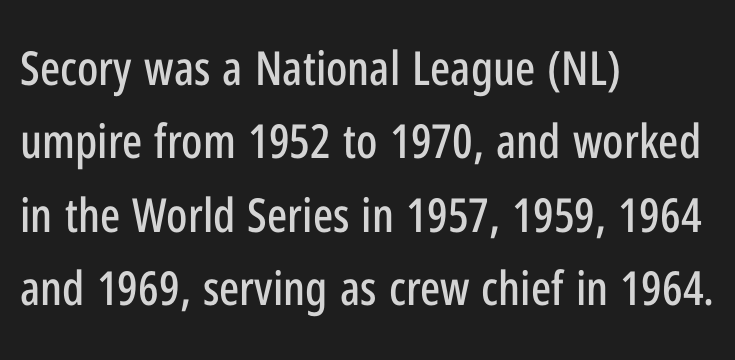
The image shows 47 px condensed sans-serif type, upright; set left-aligned, normal line spacing (1.56x), normal letter spacing, not underlined; low stroke contrast and a medium x-height.
